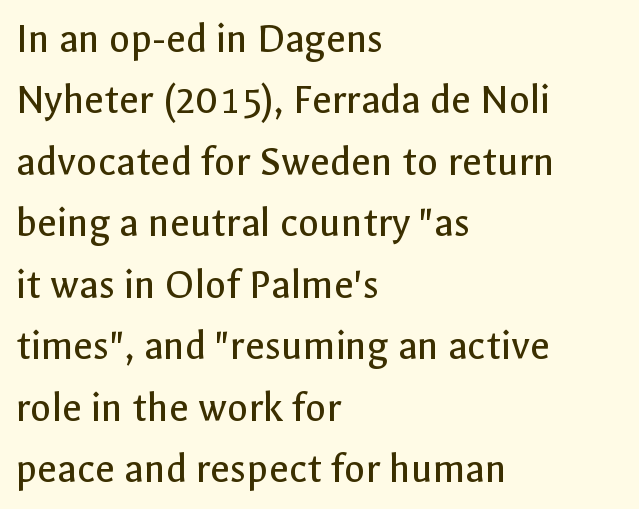
Q: Is the text bold? A: No.
Q: Is the text italic (slanted)? A: No, it is upright.
Q: Is the typeface a serif or a sans-serif typeface? A: Sans-serif.
Q: Is the text underlined? A: No.
Q: How is the paragraph aligned? A: Left-aligned.
Q: Is the spacing between letters normal or unusually wide? A: Normal.
Q: Is the spacing between lines tight, normal or loose? A: Normal.
Q: Width (condensed, normal, or wide)? A: Normal.
Q: x-height? A: Medium.
Q: Monospaced? A: No.
